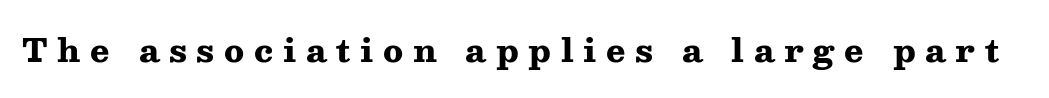
{"serif": "yes", "italic": "no", "bold": "yes", "weight": "heavy", "width": "wide", "stroke_contrast": "medium", "x_height": "medium", "monospaced": "no", "underline": "no", "letter_spacing": "wide", "letter_spacing_em": 0.3, "glyph_px": 32}
